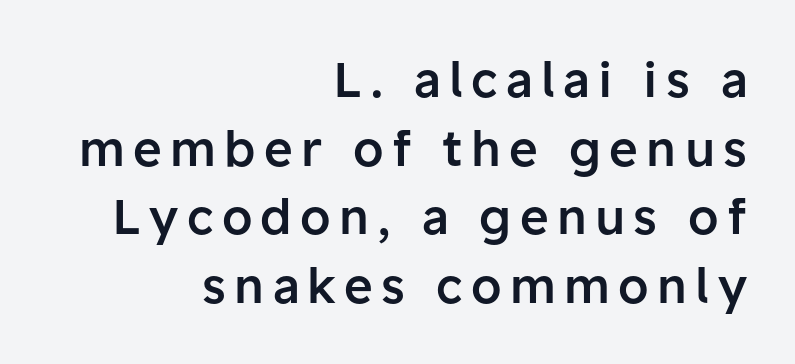
Q: Is the text bold? A: Semi-bold.
Q: Is the text italic (slanted)? A: No, it is upright.
Q: Is the typeface a serif or a sans-serif typeface? A: Sans-serif.
Q: Is the text underlined? A: No.
Q: How is the paragraph aligned? A: Right-aligned.
Q: Is the spacing between lines tight, normal or loose? A: Normal.
Q: Width (condensed, normal, or wide)? A: Normal.
Q: Stroke contrast? A: Low.
Q: x-height? A: Medium.
Q: Monospaced? A: No.
